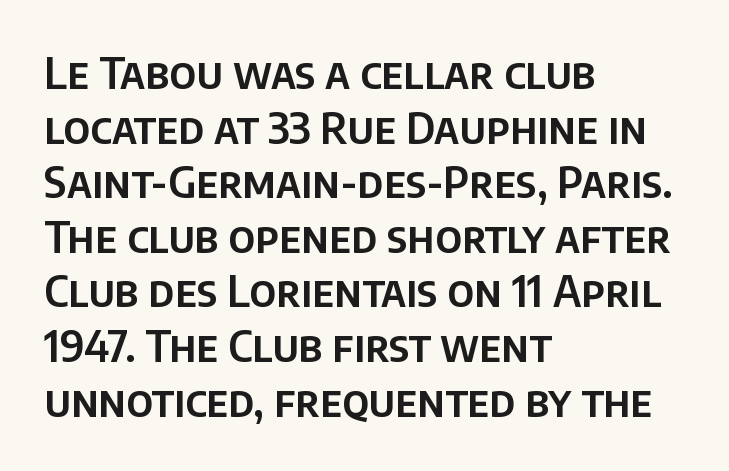
Q: Is the text italic (slanted)? A: No, it is upright.
Q: Is the typeface a serif or a sans-serif typeface? A: Sans-serif.
Q: Is the text underlined? A: No.
Q: How is the paragraph aligned? A: Left-aligned.
Q: Is the spacing between letters normal or unusually wide? A: Normal.
Q: Is the spacing between lines tight, normal or loose? A: Normal.
Q: Width (condensed, normal, or wide)? A: Normal.
Q: Stroke contrast? A: Low.
Q: x-height? A: Large.
Q: Monospaced? A: No.
